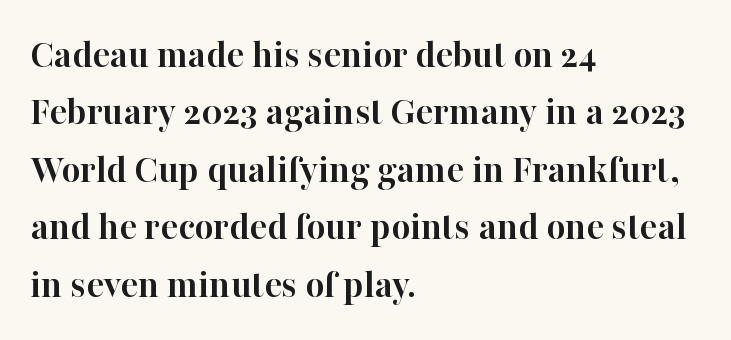
Q: Is the text bold? A: Yes.
Q: Is the text italic (slanted)? A: No, it is upright.
Q: Is the typeface a serif or a sans-serif typeface? A: Serif.
Q: Is the text underlined? A: No.
Q: How is the paragraph aligned? A: Left-aligned.
Q: Is the spacing between letters normal or unusually wide? A: Normal.
Q: Is the spacing between lines tight, normal or loose? A: Normal.
Q: Width (condensed, normal, or wide)? A: Normal.
Q: Stroke contrast? A: High.
Q: x-height? A: Medium.
Q: Monospaced? A: No.
